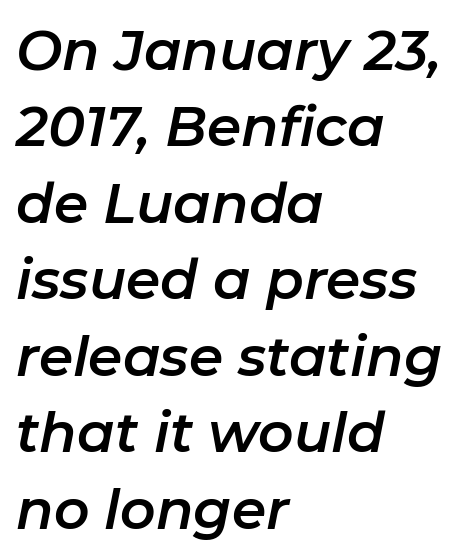
The image shows 55 px text type, italic (leaning right); set left-aligned, normal line spacing (1.39x), normal letter spacing, not underlined; low stroke contrast and a medium x-height.
